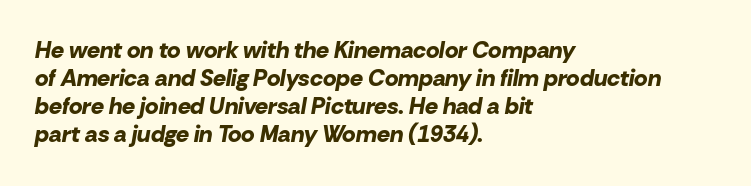
The image shows 23 px bold type, italic (leaning right); set left-aligned, line spacing 1.22x, normal letter spacing, not underlined.
